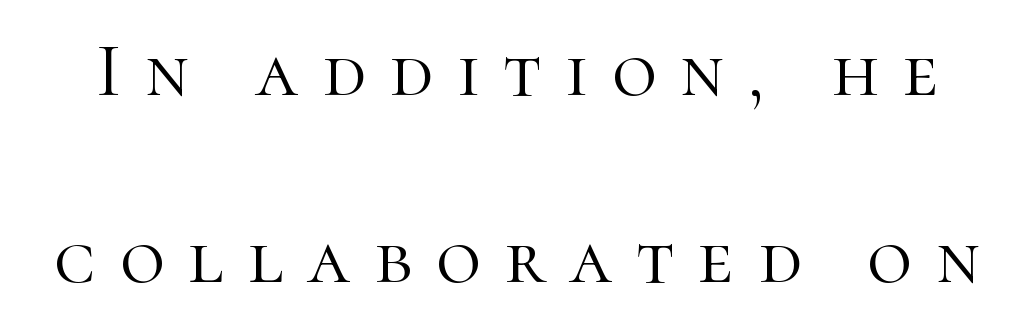
Is this a sans? No — the strokes have serifs. Quick note: interline space is abundant. Tall strokes in this sample are plumb rather than angled. The area under the type is left untouched.
